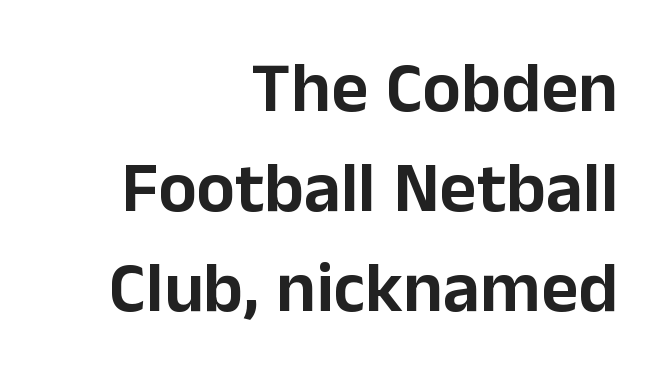
The typeface chosen for these lines omits serifs. Varying glyph widths throughout — classic text-font behaviour. Lines of text with bare space underneath. Glyph-to-glyph distance matches everyday printed text. A roman cut, with each character standing at attention.
